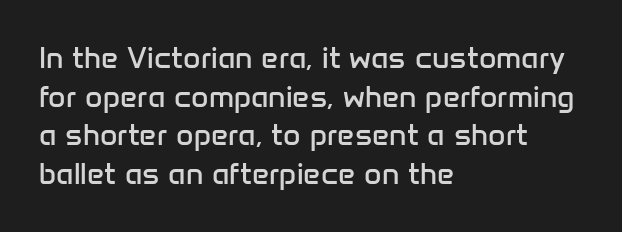
{"serif": "no", "italic": "no", "bold": "no", "weight": "regular", "width": "normal", "stroke_contrast": "low", "x_height": "medium", "monospaced": "no", "underline": "no", "align": "left", "line_spacing": "normal", "line_spacing_ratio": 1.29, "letter_spacing": "normal", "letter_spacing_em": 0.0, "glyph_px": 30}
